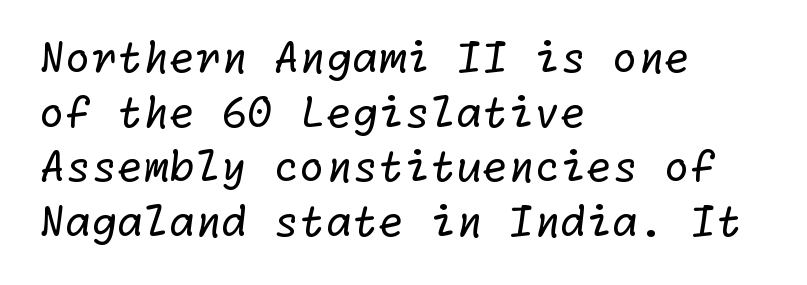
{"serif": "no", "bold": "no", "weight": "regular", "width": "normal", "stroke_contrast": "low", "x_height": "medium", "underline": "no", "align": "left", "line_spacing": "normal", "line_spacing_ratio": 1.3, "letter_spacing": "normal", "letter_spacing_em": 0.0, "glyph_px": 42}
